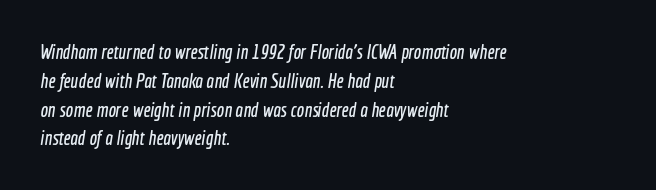
The image shows 20 px text type; set left-aligned, normal line spacing (1.44x), normal letter spacing, not underlined.
